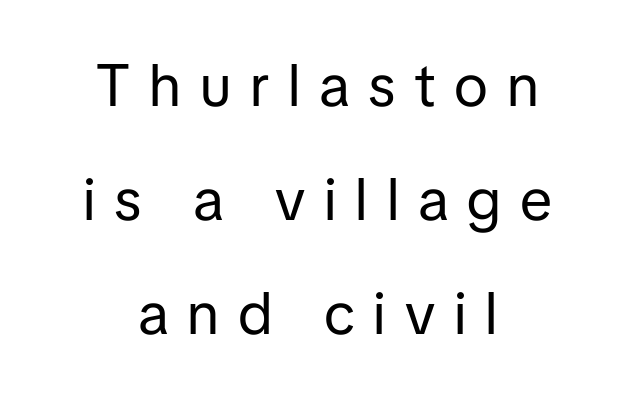
The image shows 59 px regular-weight sans-serif type, upright; set centered, loose line spacing (1.93x), unusually wide letter spacing (+0.32 em), not underlined; low stroke contrast and a medium x-height.
